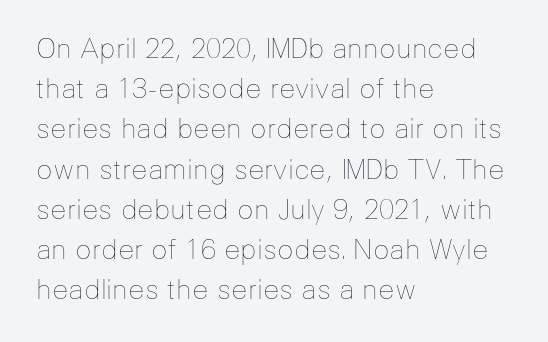
{"italic": "no", "bold": "no", "underline": "no", "align": "left", "line_spacing": "normal", "line_spacing_ratio": 1.49, "letter_spacing": "normal", "letter_spacing_em": 0.0, "glyph_px": 27}
